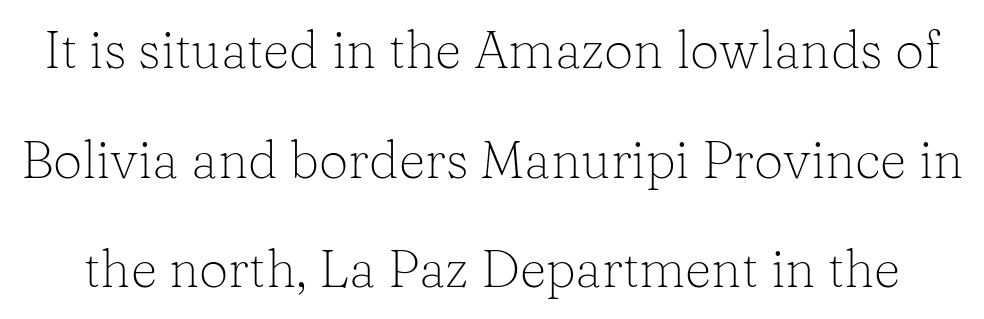
{"serif": "yes", "italic": "no", "bold": "no", "weight": "light", "width": "normal", "stroke_contrast": "low", "x_height": "medium", "monospaced": "no", "underline": "no", "line_spacing": "loose", "line_spacing_ratio": 2.11, "letter_spacing": "normal", "letter_spacing_em": 0.0, "glyph_px": 52}
